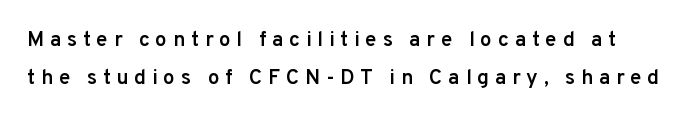
Q: Is the text bold? A: Semi-bold.
Q: Is the text italic (slanted)? A: No, it is upright.
Q: Is the text underlined? A: No.
Q: Is the spacing between letters normal or unusually wide? A: Unusually wide.
